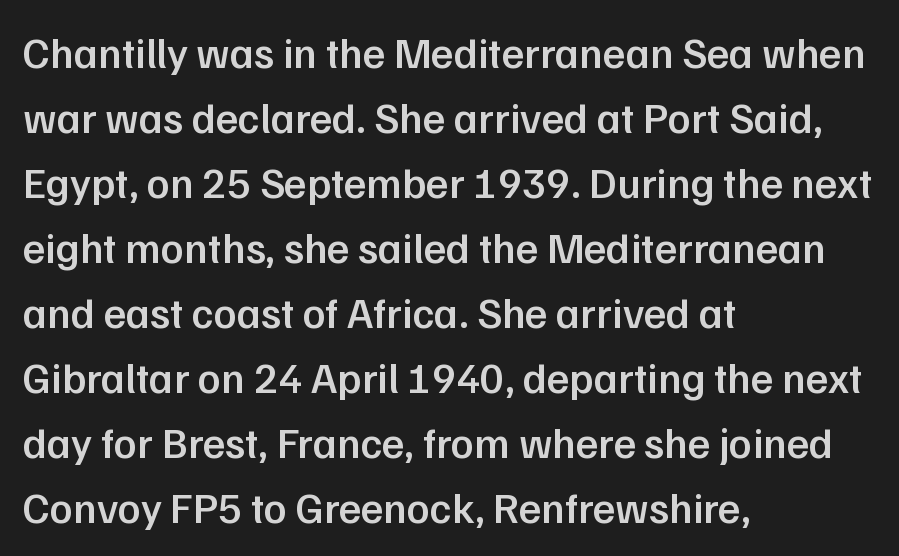
Stems and bowls a touch heavier than normal — semibold. A typesetter would mark this as roman, not italic. Nobody touched the tracking dial on this one. Honestly, there is no underline to notice here at all. How would I describe the line gaps? Plain and ordinary.
